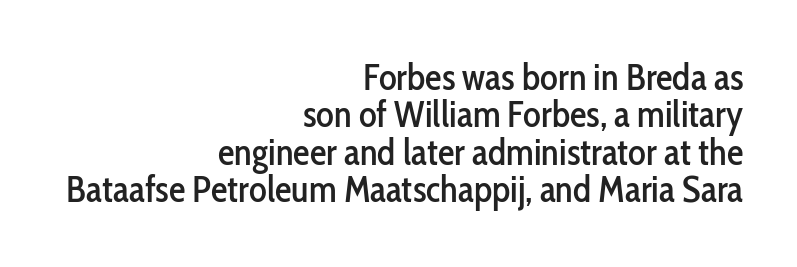
{"serif": "no", "italic": "no", "width": "condensed", "stroke_contrast": "low", "x_height": "medium", "monospaced": "no", "underline": "no", "align": "right", "line_spacing": "tight", "line_spacing_ratio": 1.01, "letter_spacing": "normal", "letter_spacing_em": 0.0, "glyph_px": 37}
